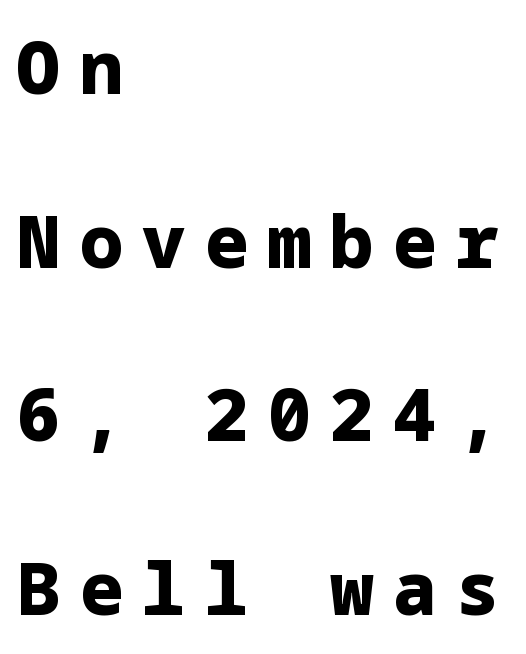
{"serif": "no", "italic": "no", "bold": "yes", "weight": "heavy", "width": "normal", "stroke_contrast": "low", "x_height": "medium", "underline": "no", "align": "left", "line_spacing": "loose", "line_spacing_ratio": 2.41, "letter_spacing": "wide", "letter_spacing_em": 0.27, "glyph_px": 72}
